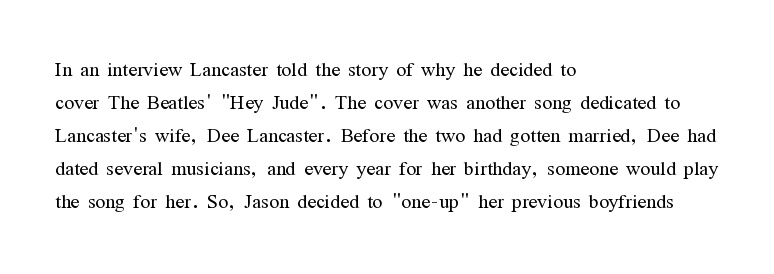
The image shows 26 px text type, upright; set left-aligned, normal line spacing (1.27x), normal letter spacing, not underlined.
